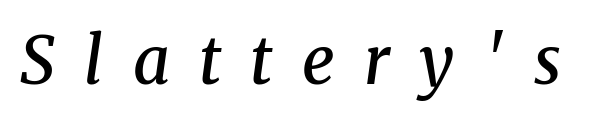
{"serif": "yes", "italic": "yes", "lean": "right", "slant_degrees": 8, "bold": "semi", "weight": "semibold", "width": "normal", "stroke_contrast": "medium", "x_height": "medium", "monospaced": "no", "underline": "no", "letter_spacing": "wide", "letter_spacing_em": 0.45, "glyph_px": 65}
